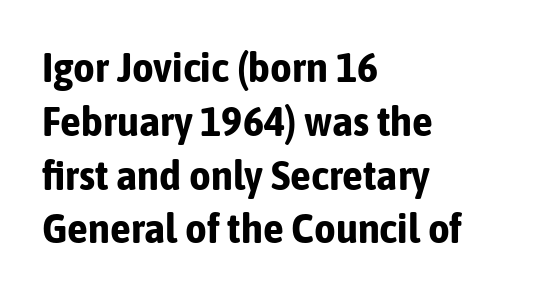
The image shows 42 px bold, condensed sans-serif type, upright; set left-aligned, normal line spacing (1.28x), normal letter spacing, not underlined; low stroke contrast and a medium x-height.
